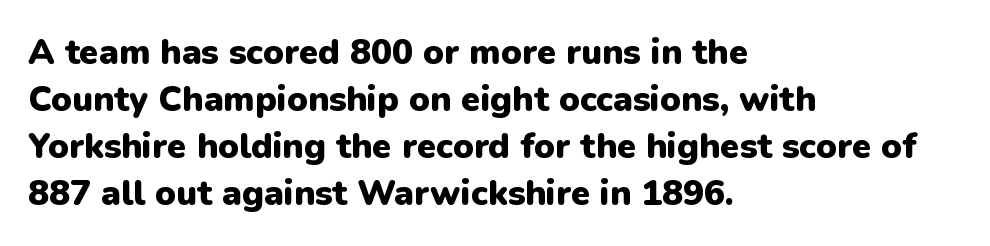
{"serif": "no", "italic": "no", "bold": "yes", "weight": "heavy", "width": "normal", "stroke_contrast": "low", "x_height": "medium", "monospaced": "no", "underline": "no", "align": "left", "line_spacing": "normal", "line_spacing_ratio": 1.34, "letter_spacing": "normal", "letter_spacing_em": 0.0, "glyph_px": 35}
